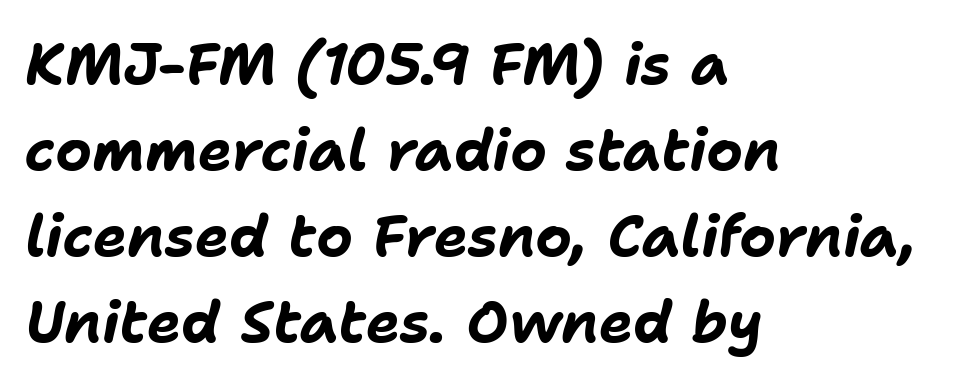
{"italic": "yes", "lean": "right", "slant_degrees": 11, "bold": "yes", "weight": "bold", "width": "normal", "stroke_contrast": "low", "x_height": "medium", "monospaced": "no", "underline": "no", "align": "left", "line_spacing": "normal", "line_spacing_ratio": 1.51, "letter_spacing": "normal", "letter_spacing_em": 0.0, "glyph_px": 57}
